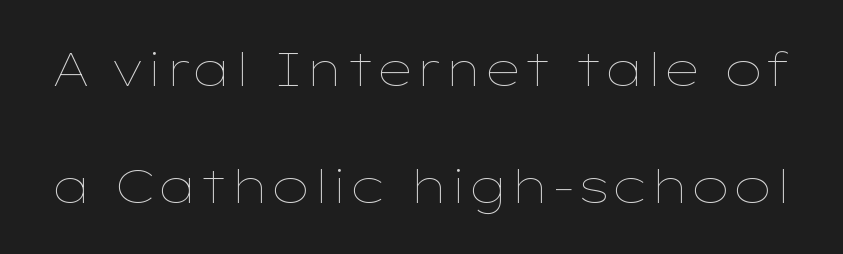
Is this a fixed-width face? No — the glyphs have proportional, varying widths. Beneath every word, the page is bare. Characters remain perfectly vertical along every line. The vertical gap from one line to the next is large. No extra ink here — the face is not bold.
